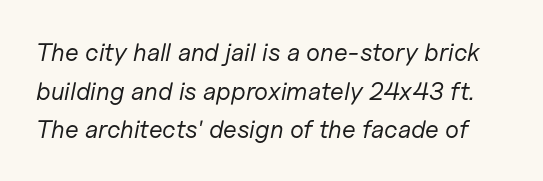
No extra tracking has been applied to these lines. The font sits on the lighter half of the weight spectrum, regular included. Leading matches the norm, producing a regular column. Does the lettering tilt? It does — this is italic. The strip under each line holds only bare page.
